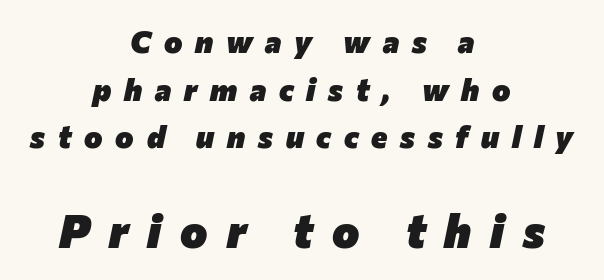
The image shows 46 px heavy type, italic (leaning right); set centered, normal line spacing (1.54x), unusually wide letter spacing (+0.41 em), not underlined; the second (bottom) block is 1.48x larger; low stroke contrast and a medium x-height.
